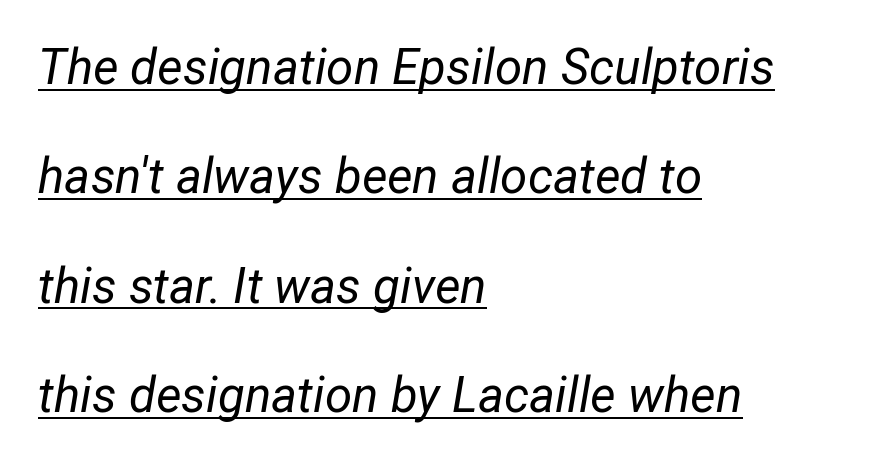
One glance says open: line gaps are wider than usual. Every character sits at an angle, as italics do. No chunkiness to these letters — they're not bold. Does extra space separate the letters? No, they use regular spacing.
